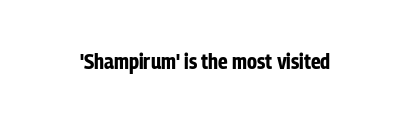
{"italic": "no", "bold": "yes", "underline": "no", "letter_spacing": "normal", "letter_spacing_em": 0.0, "glyph_px": 21}
